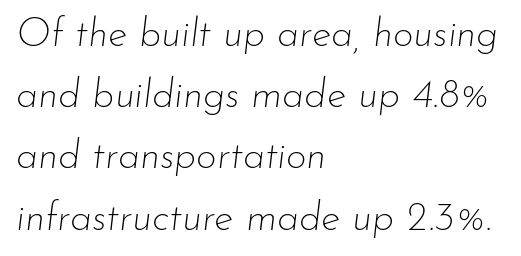
The letterforms sit shoulder to shoulder at normal distance. Type without underlining. In terms of leading, this rendering sits right in the middle. A classic flush-left, rag-right setting is used for this passage.
